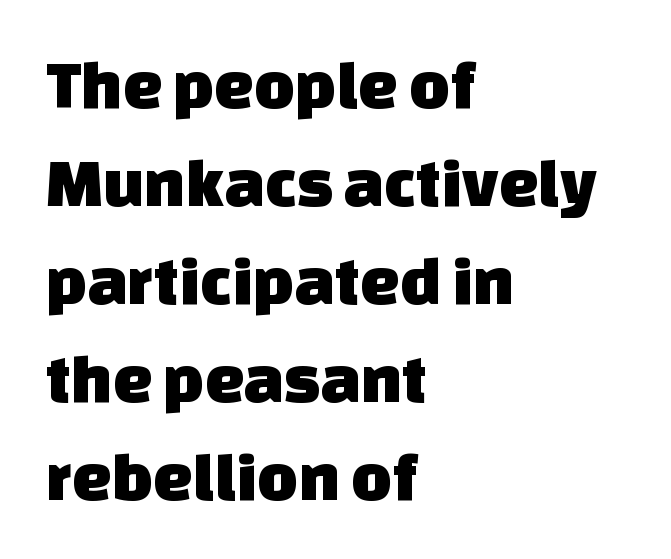
The image shows 70 px sans-serif type; set left-aligned, normal line spacing (1.4x), normal letter spacing, not underlined; low stroke contrast and a large x-height.
